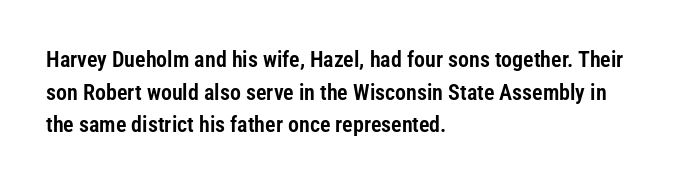
{"italic": "no", "underline": "no", "align": "left", "line_spacing": "normal", "line_spacing_ratio": 1.48, "letter_spacing": "normal", "letter_spacing_em": 0.0, "glyph_px": 22}
